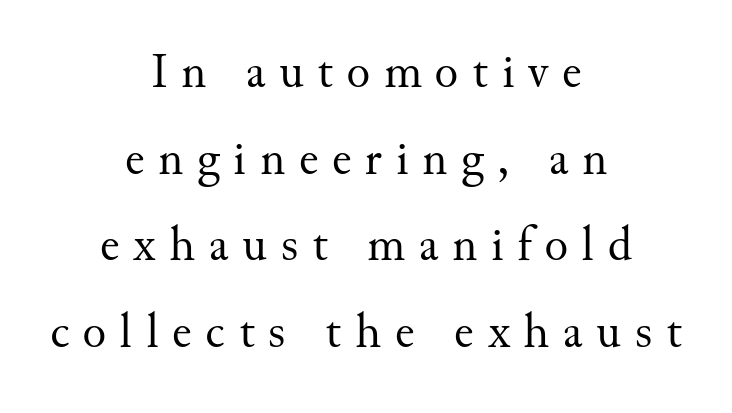
A light-to-regular cut is what we see here. In terms of posture, this sample is upright. A clean baseline with only descenders dipping below it. In terms of letterspacing, this is a distinctly airy, spread setting.
